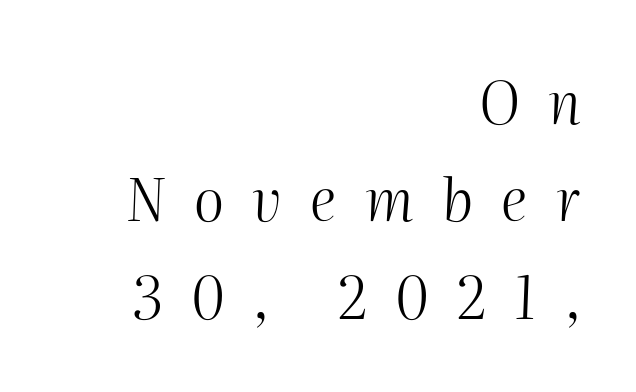
Q: Is the text bold? A: No.
Q: Is the text italic (slanted)? A: Yes, it leans right by about 2 degrees.
Q: Is the text underlined? A: No.
Q: How is the paragraph aligned? A: Right-aligned.
Q: Is the spacing between letters normal or unusually wide? A: Unusually wide.
Q: Is the spacing between lines tight, normal or loose? A: Normal.
Q: Width (condensed, normal, or wide)? A: Normal.
Q: Stroke contrast? A: Medium.
Q: x-height? A: Medium.
Q: Monospaced? A: No.
